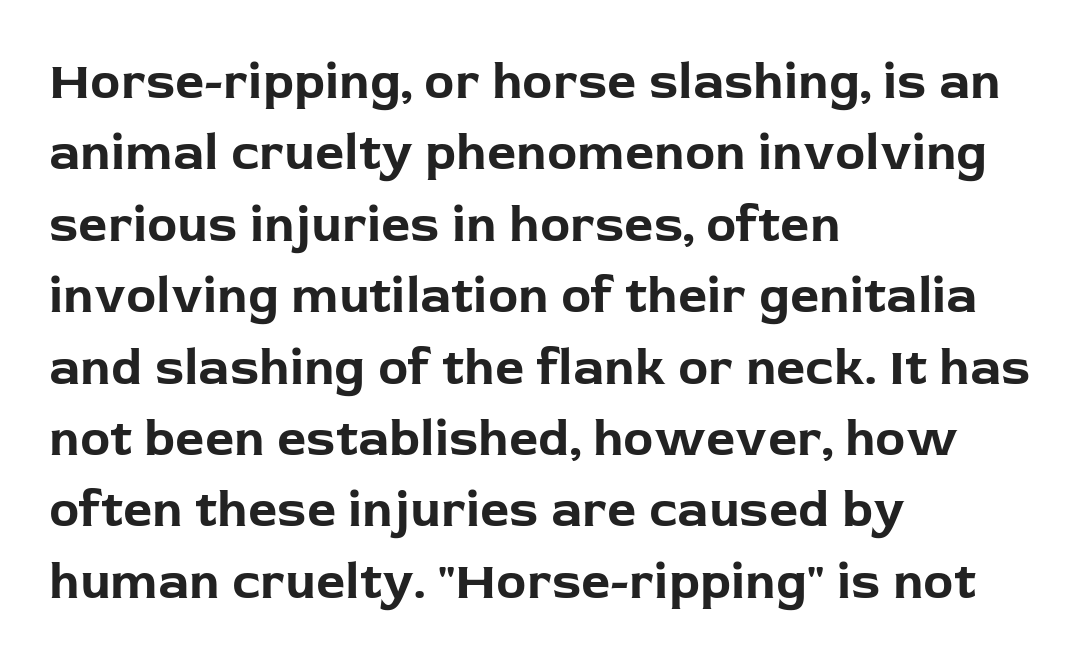
{"serif": "no", "italic": "no", "bold": "yes", "weight": "bold", "width": "normal", "stroke_contrast": "low", "x_height": "medium", "monospaced": "no", "underline": "no", "align": "left", "line_spacing": "normal", "line_spacing_ratio": 1.4, "letter_spacing": "normal", "letter_spacing_em": 0.0, "glyph_px": 51}
